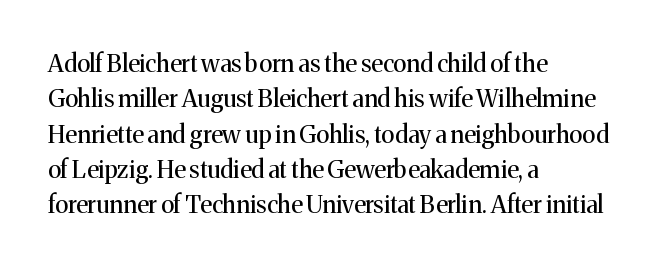
Tracking value appears to be zero — textbook default spacing. Posture: straight, roman, zero tilt. Leftover space on each line is placed entirely after the last word. This is not heavy type; no bold has been used.
